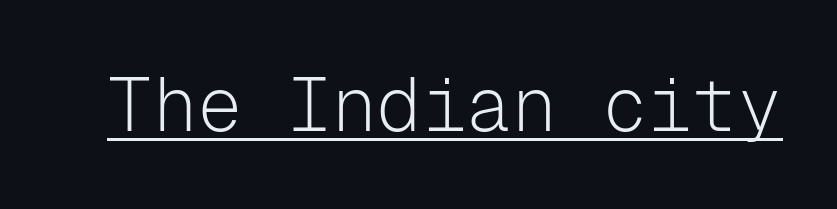
How are the letters spaced? Ordinarily, with no added tracking. The weight tops out at a normal text grade. Ordinary non-slanted type is in use. The passage shown is typeset with a sans-serif family.
